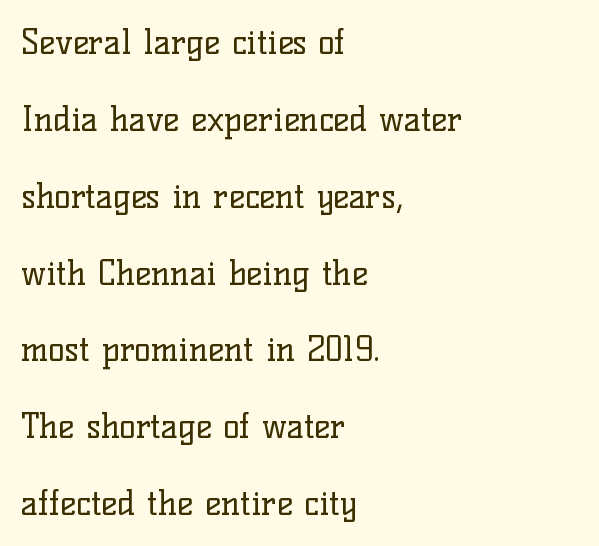
The image shows 34 px regular-weight serif type, upright; set left-aligned, loose line spacing (2.26x), normal letter spacing, not underlined; low stroke contrast and a medium x-height.
